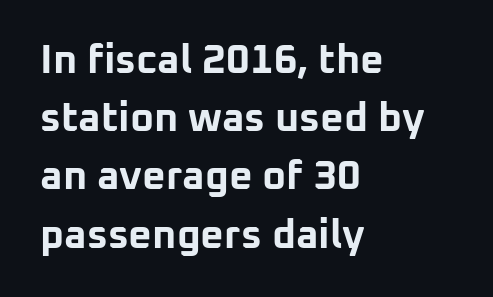
Quick note: underline off. Teacher's note: observe the even left margin — that is flush-left alignment. The sample has been set heavy, in full bold. The font family rendered here belongs to the sans-serif group.
